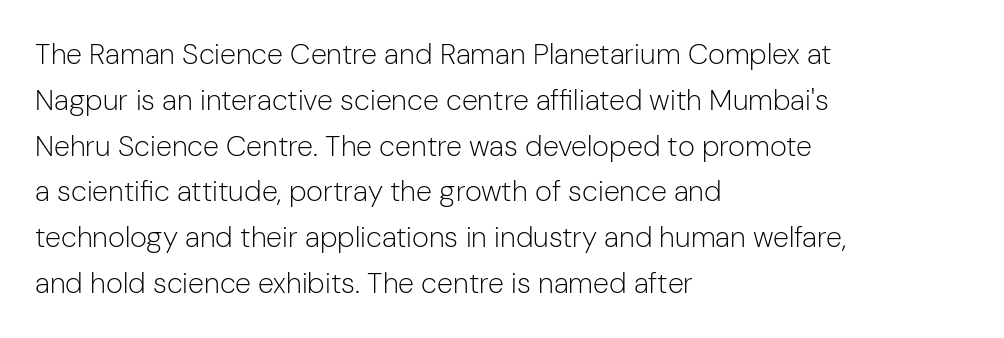
Q: Is the text bold? A: No.
Q: Is the text italic (slanted)? A: No, it is upright.
Q: Is the typeface a serif or a sans-serif typeface? A: Sans-serif.
Q: Is the text underlined? A: No.
Q: How is the paragraph aligned? A: Left-aligned.
Q: Is the spacing between letters normal or unusually wide? A: Normal.
Q: Is the spacing between lines tight, normal or loose? A: Normal.
Q: Width (condensed, normal, or wide)? A: Normal.
Q: Stroke contrast? A: Low.
Q: x-height? A: Medium.
Q: Monospaced? A: No.
